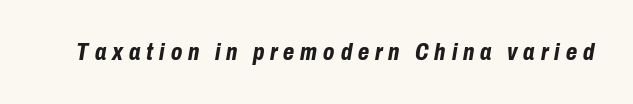
{"italic": "yes", "lean": "right", "slant_degrees": 10, "bold": "yes", "underline": "no", "letter_spacing": "wide", "letter_spacing_em": 0.26, "glyph_px": 23}
